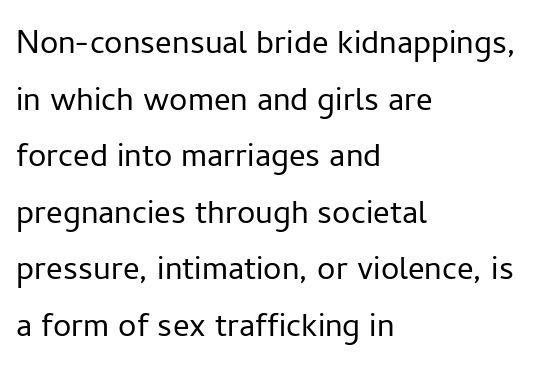
The image shows 41 px light sans-serif type, upright; set left-aligned, normal line spacing (1.38x), normal letter spacing, not underlined; low stroke contrast and a medium x-height.
